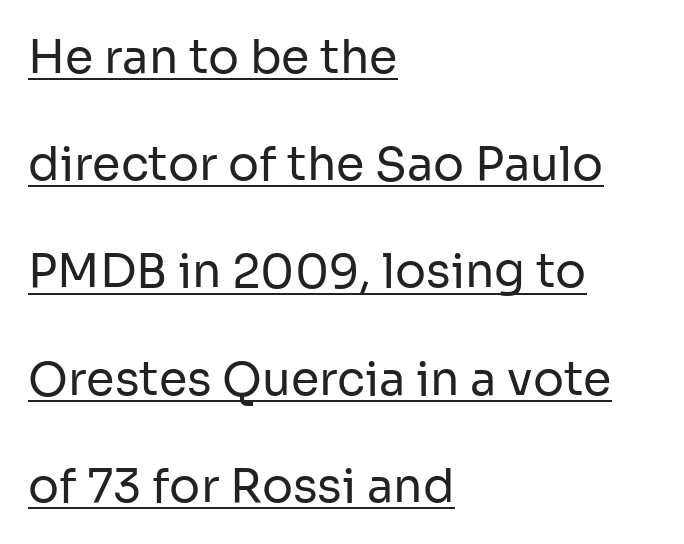
Q: Is the text bold? A: No.
Q: Is the text italic (slanted)? A: No, it is upright.
Q: Is the typeface a serif or a sans-serif typeface? A: Sans-serif.
Q: Is the text underlined? A: Yes.
Q: How is the paragraph aligned? A: Left-aligned.
Q: Is the spacing between letters normal or unusually wide? A: Normal.
Q: Is the spacing between lines tight, normal or loose? A: Loose.
Q: Width (condensed, normal, or wide)? A: Normal.
Q: Stroke contrast? A: Low.
Q: x-height? A: Medium.
Q: Monospaced? A: No.
